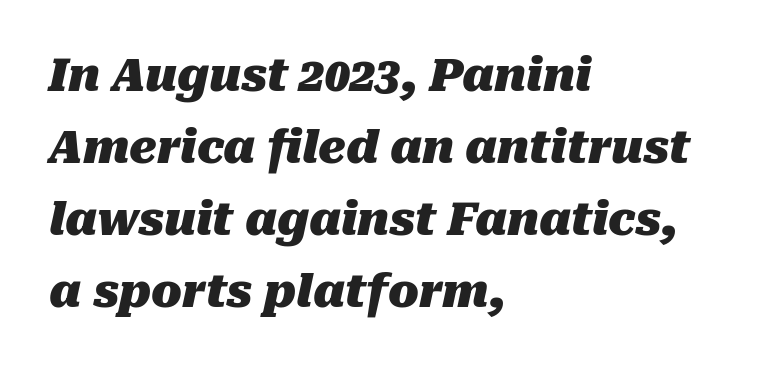
Q: Is the text bold? A: Yes.
Q: Is the text italic (slanted)? A: Yes, it leans right by about 10 degrees.
Q: Is the text underlined? A: No.
Q: How is the paragraph aligned? A: Left-aligned.
Q: Is the spacing between letters normal or unusually wide? A: Normal.
Q: Is the spacing between lines tight, normal or loose? A: Normal.
Q: Width (condensed, normal, or wide)? A: Normal.
Q: Stroke contrast? A: Medium.
Q: x-height? A: Medium.
Q: Monospaced? A: No.
